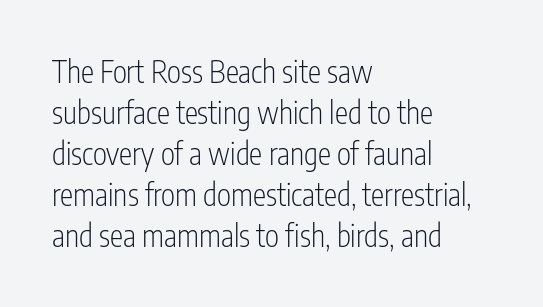
The rendering uses natural spacing where letterforms have individual widths. This sample uses plain, unmodified letter spacing. I'd call this a sans setting — the letters go barefoot. The weight tops out at a normal text grade.
